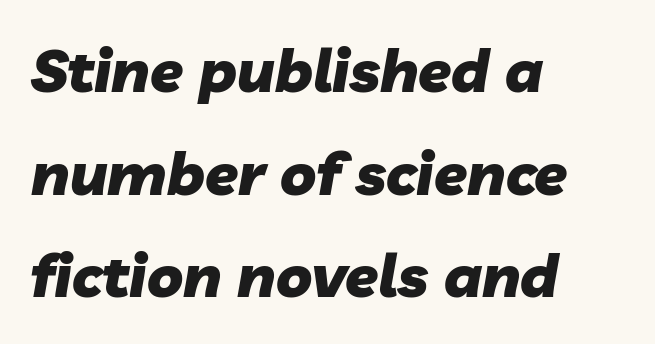
Do the characters align in a grid? No, the font is proportional. Typeset ragged right — the left edge is the straight one. Typographic density is high because the face is bold. Nothing unusual about the tracking: characters are spaced as the font intends.
